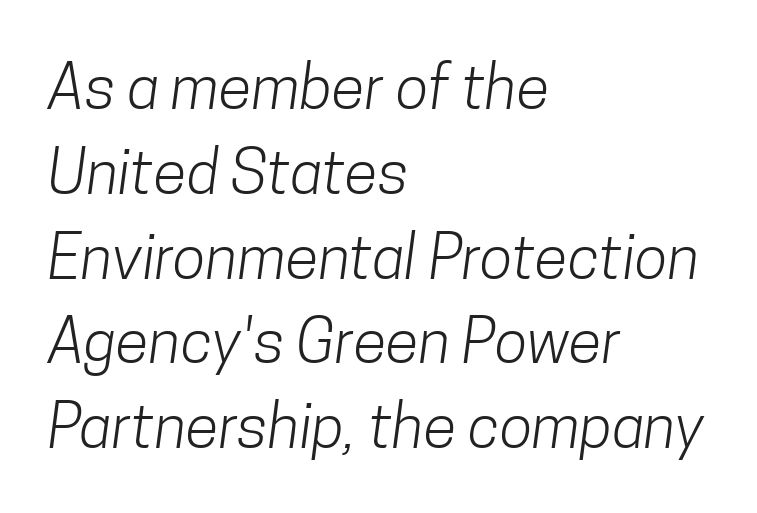
{"serif": "no", "bold": "no", "weight": "light", "width": "condensed", "stroke_contrast": "low", "x_height": "medium", "monospaced": "no", "underline": "no", "align": "left", "line_spacing": "normal", "line_spacing_ratio": 1.39, "letter_spacing": "normal", "letter_spacing_em": 0.0, "glyph_px": 61}
